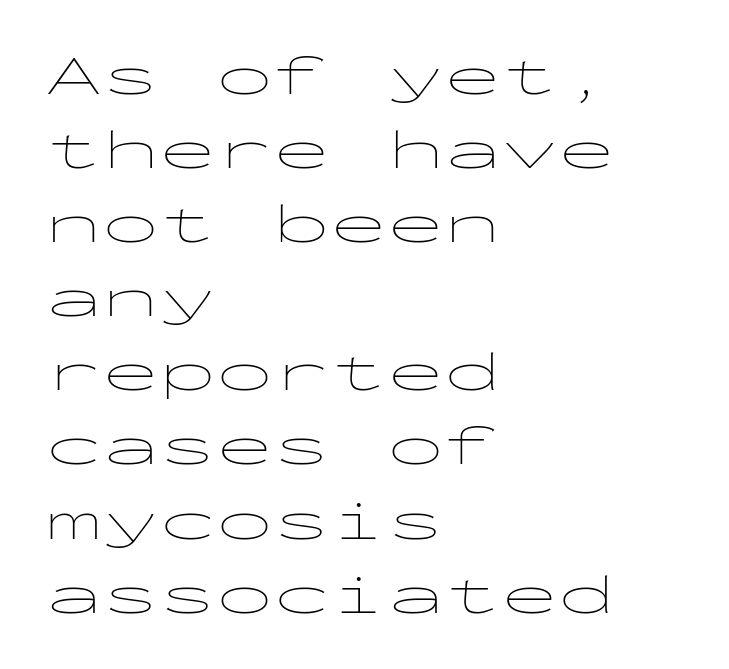
{"serif": "no", "italic": "no", "bold": "no", "weight": "thin", "width": "wide", "stroke_contrast": "low", "x_height": "medium", "monospaced": "yes", "underline": "no", "align": "left", "line_spacing": "normal", "line_spacing_ratio": 1.3, "letter_spacing": "normal", "letter_spacing_em": 0.0, "glyph_px": 57}
